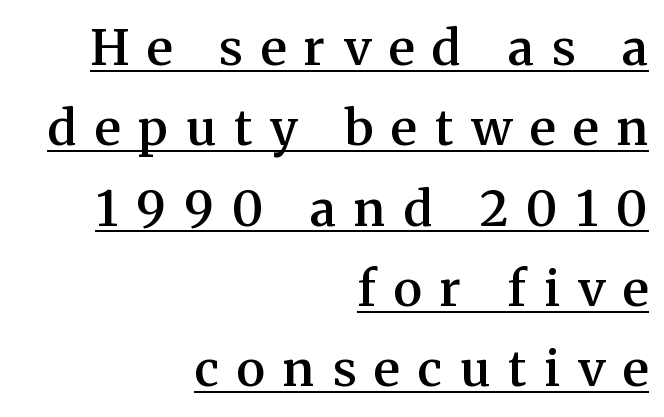
This block has exactly the height ordinary leading produces. The passage shown is typeset with a serif family. Glyph-to-glyph distance is far greater than everyday printed text. These characters rest on top of a visible drawn line. On the weight axis this lands at semibold, roughly 600. Ascenders rise straight up at ninety degrees.
